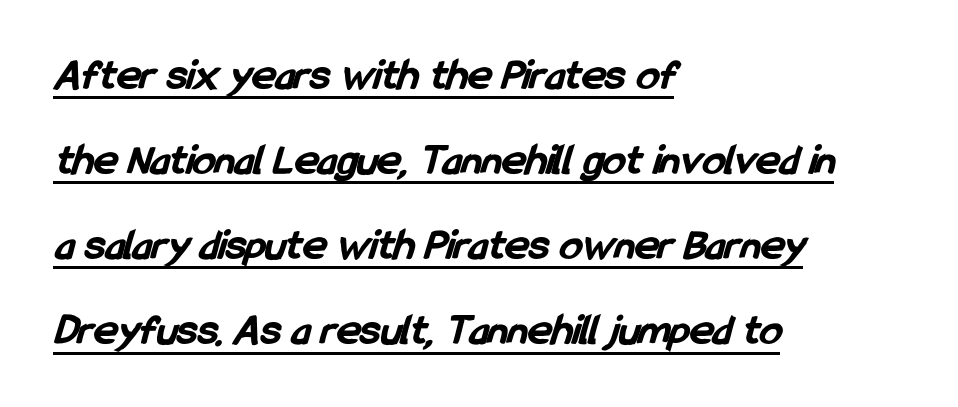
The image shows 45 px bold, condensed sans-serif type; set left-aligned, line spacing 1.89x, normal letter spacing, underlined; low stroke contrast and a medium x-height.
